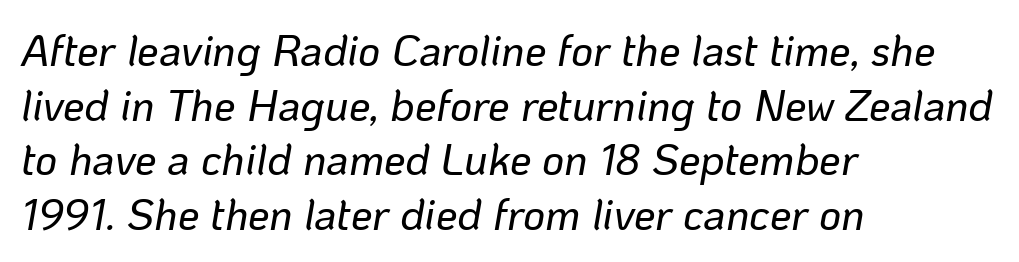
{"italic": "yes", "lean": "right", "slant_degrees": 10, "width": "normal", "stroke_contrast": "low", "x_height": "medium", "monospaced": "no", "underline": "no", "align": "left", "line_spacing": "normal", "line_spacing_ratio": 1.27, "letter_spacing": "normal", "letter_spacing_em": 0.0, "glyph_px": 43}
